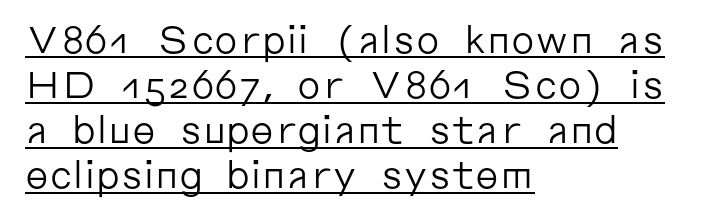
{"serif": "no", "italic": "no", "bold": "no", "weight": "regular", "width": "normal", "stroke_contrast": "low", "x_height": "medium", "monospaced": "no", "underline": "yes", "align": "left", "line_spacing_ratio": 1.22, "letter_spacing": "normal", "letter_spacing_em": 0.0, "glyph_px": 37}
